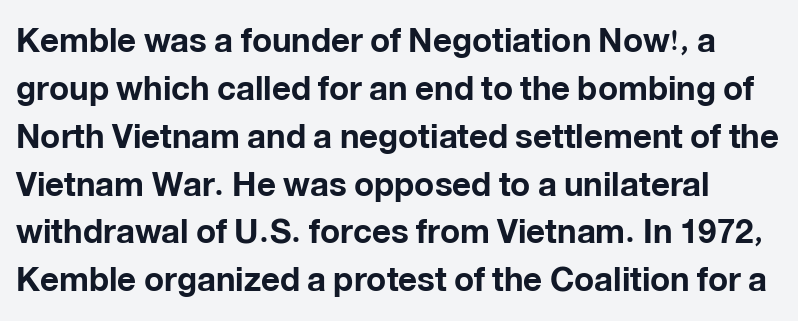
The image shows 33 px bold sans-serif type, upright; set normal line spacing (1.45x), normal letter spacing, not underlined; low stroke contrast and a medium x-height.
